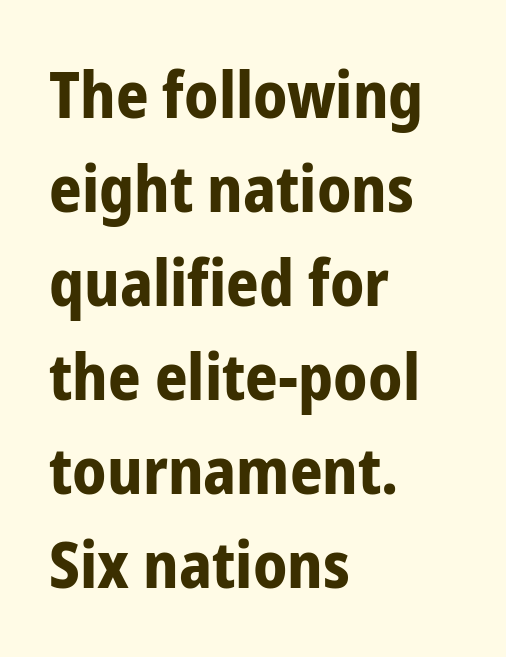
Q: Is the text bold? A: Yes.
Q: Is the text italic (slanted)? A: No, it is upright.
Q: Is the typeface a serif or a sans-serif typeface? A: Sans-serif.
Q: Is the text underlined? A: No.
Q: How is the paragraph aligned? A: Left-aligned.
Q: Is the spacing between letters normal or unusually wide? A: Normal.
Q: Is the spacing between lines tight, normal or loose? A: Normal.
Q: Width (condensed, normal, or wide)? A: Condensed.
Q: Stroke contrast? A: Low.
Q: x-height? A: Medium.
Q: Monospaced? A: No.
